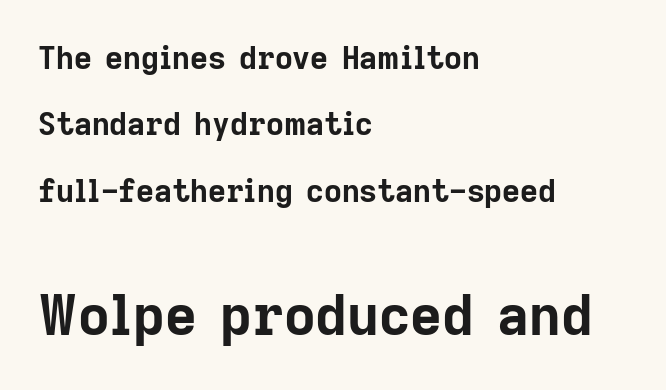
This sample trades compactness for vertical openness between lines. Bold? Absolutely — the strokes are thick and heavy. Serifs: no, the terminals of the letterforms are clean. Is this a fixed-width face? No — the glyphs have proportional, varying widths.
